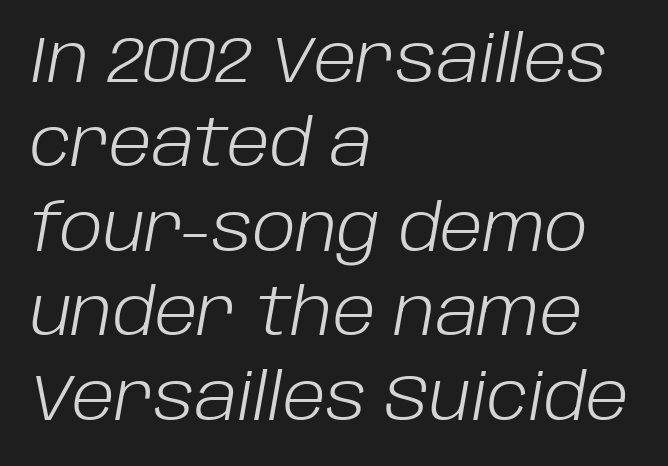
{"italic": "yes", "lean": "right", "slant_degrees": 10, "bold": "no", "weight": "light", "width": "normal", "stroke_contrast": "low", "x_height": "large", "monospaced": "no", "underline": "no", "align": "left", "line_spacing": "normal", "line_spacing_ratio": 1.3, "letter_spacing": "normal", "letter_spacing_em": 0.0, "glyph_px": 65}
